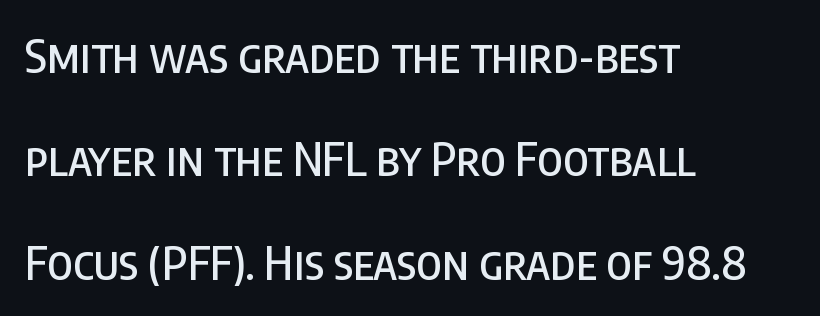
Q: Is the text italic (slanted)? A: No, it is upright.
Q: Is the typeface a serif or a sans-serif typeface? A: Sans-serif.
Q: Is the text underlined? A: No.
Q: How is the paragraph aligned? A: Left-aligned.
Q: Is the spacing between letters normal or unusually wide? A: Normal.
Q: Is the spacing between lines tight, normal or loose? A: Loose.
Q: Width (condensed, normal, or wide)? A: Condensed.
Q: Stroke contrast? A: Low.
Q: x-height? A: Large.
Q: Monospaced? A: No.
